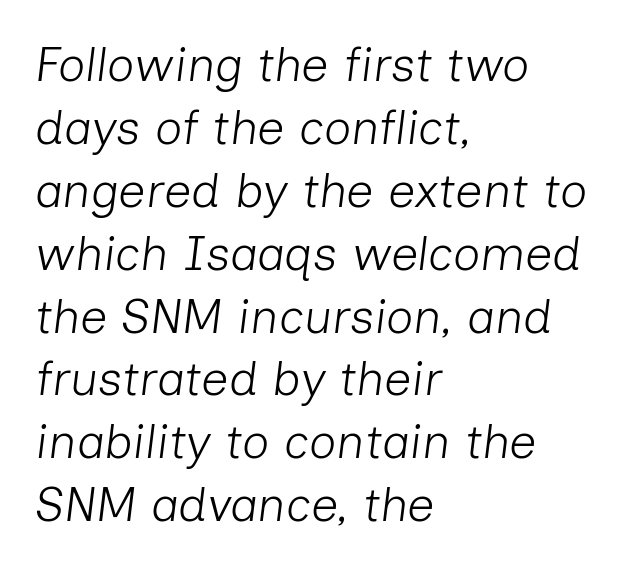
The image shows 48 px light type, italic (leaning right); set left-aligned, normal line spacing (1.31x), normal letter spacing, not underlined; low stroke contrast and a medium x-height.
